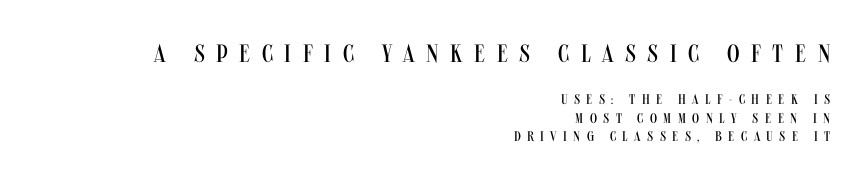
Short and long lines alike share a common ending point at right. Does the bottom block carry the larger type? No, the top block does. Rule under the text: the space is simply empty. Look at the tracking — it's clearly loosened, letters drifting apart. In terms of posture, this sample is upright.
